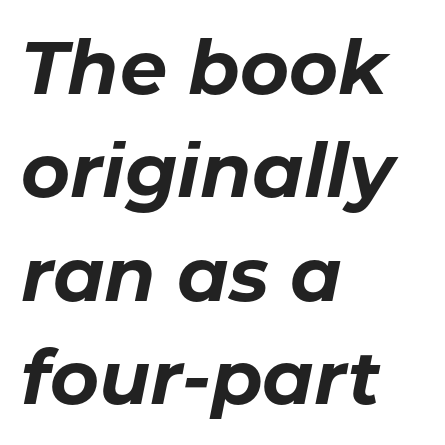
{"italic": "yes", "lean": "right", "slant_degrees": 11, "bold": "yes", "weight": "bold", "width": "normal", "stroke_contrast": "low", "x_height": "medium", "monospaced": "no", "underline": "no", "align": "left", "line_spacing": "normal", "line_spacing_ratio": 1.38, "letter_spacing": "normal", "letter_spacing_em": 0.0, "glyph_px": 75}
